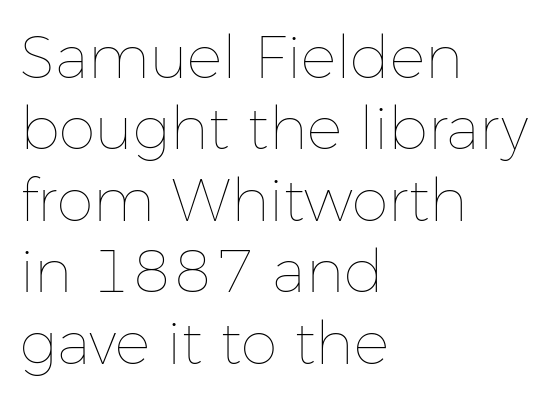
Q: Is the text bold? A: No.
Q: Is the text italic (slanted)? A: No, it is upright.
Q: Is the text underlined? A: No.
Q: How is the paragraph aligned? A: Left-aligned.
Q: Is the spacing between letters normal or unusually wide? A: Normal.
Q: Width (condensed, normal, or wide)? A: Normal.
Q: Stroke contrast? A: Low.
Q: x-height? A: Medium.
Q: Monospaced? A: No.
